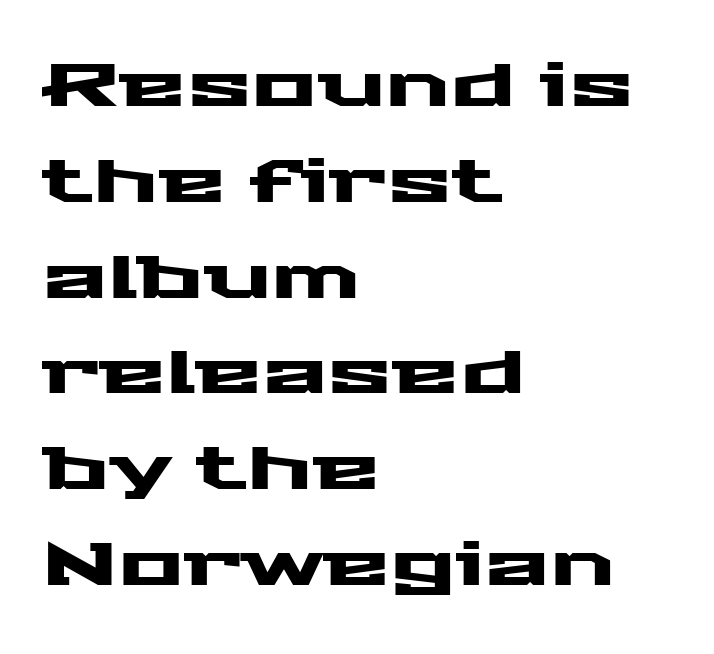
Q: Is the text italic (slanted)? A: No, it is upright.
Q: Is the typeface a serif or a sans-serif typeface? A: Sans-serif.
Q: Is the text underlined? A: No.
Q: How is the paragraph aligned? A: Left-aligned.
Q: Is the spacing between letters normal or unusually wide? A: Normal.
Q: Is the spacing between lines tight, normal or loose? A: Normal.
Q: Width (condensed, normal, or wide)? A: Wide.
Q: Stroke contrast? A: Medium.
Q: x-height? A: Medium.
Q: Monospaced? A: No.
